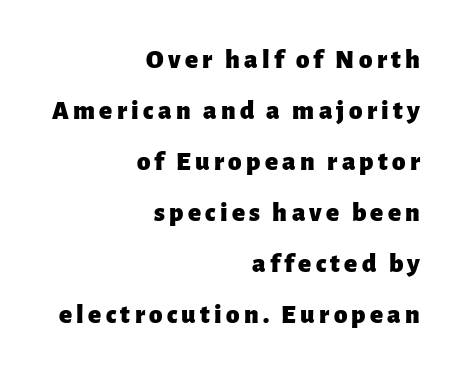
{"italic": "no", "bold": "yes", "underline": "no", "align": "right", "line_spacing_ratio": 1.89, "glyph_px": 27}
